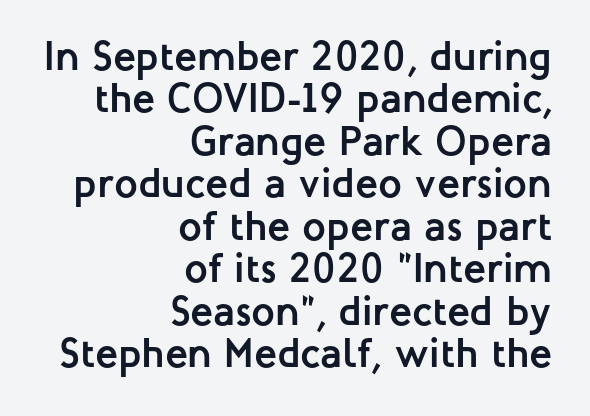
{"serif": "no", "italic": "no", "bold": "yes", "weight": "semibold", "width": "normal", "stroke_contrast": "low", "x_height": "medium", "monospaced": "no", "underline": "no", "align": "right", "line_spacing": "tight", "line_spacing_ratio": 1.01, "letter_spacing": "normal", "letter_spacing_em": 0.0, "glyph_px": 42}
